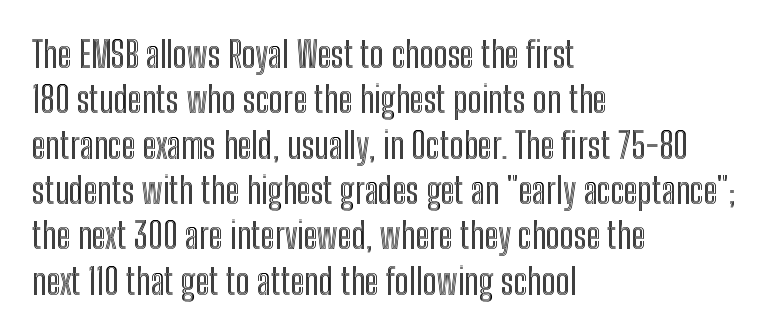
A normal amount of white space separates one row of letters from the next. The letters advance in unequal steps, a hallmark of proportional type. Teacher's note: observe the even left margin — that is flush-left alignment. Short note: letters normally spaced.
